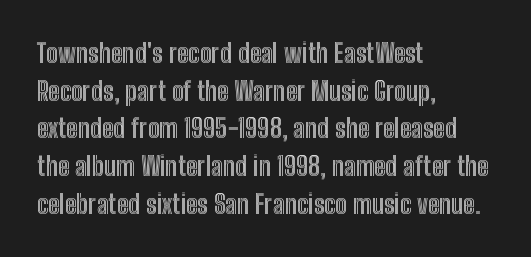
{"italic": "no", "underline": "no", "align": "left", "line_spacing": "normal", "line_spacing_ratio": 1.45, "letter_spacing": "normal", "letter_spacing_em": 0.0, "glyph_px": 26}
